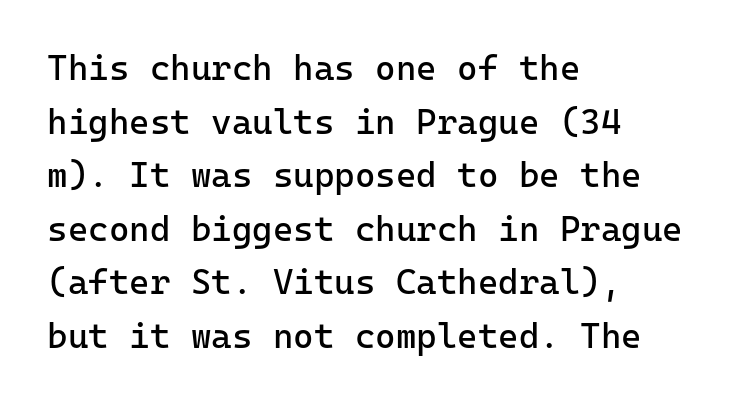
The image shows 35 px regular-weight sans-serif type, upright, monospaced; set left-aligned, normal line spacing (1.53x), normal letter spacing, not underlined; low stroke contrast and a medium x-height.
